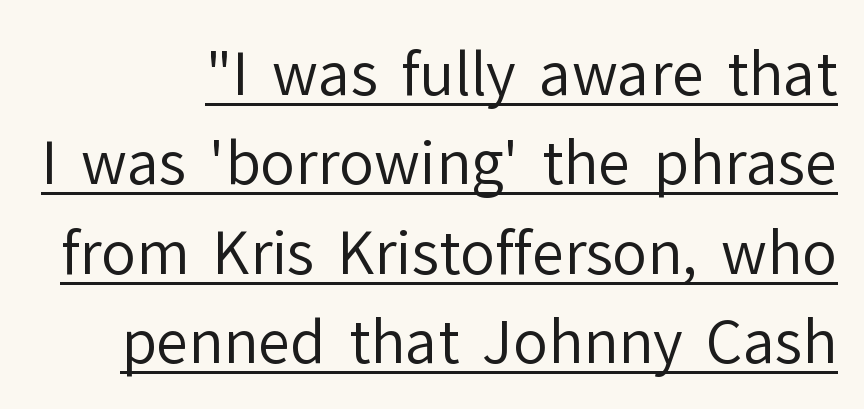
{"serif": "no", "italic": "no", "bold": "no", "weight": "regular", "width": "normal", "stroke_contrast": "low", "x_height": "medium", "monospaced": "no", "underline": "yes", "line_spacing": "normal", "line_spacing_ratio": 1.54, "letter_spacing": "normal", "letter_spacing_em": 0.0, "glyph_px": 58}
